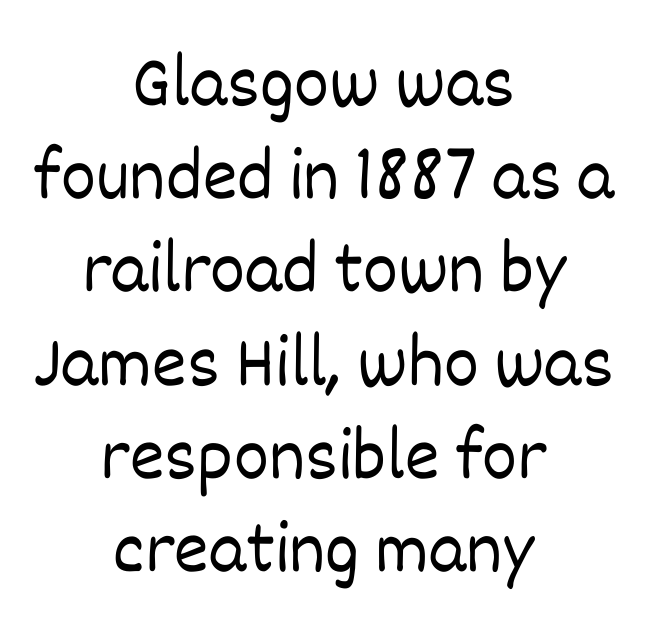
Tall strokes in this sample are plumb rather than angled. No letter is thick-stroked: the sample isn't bold. The line-height multiplier appears to be the usual default. Only glyphs here, with clear space below each row. Nothing unusual about the tracking: characters are spaced as the font intends. One-word summary of the alignment: center.
